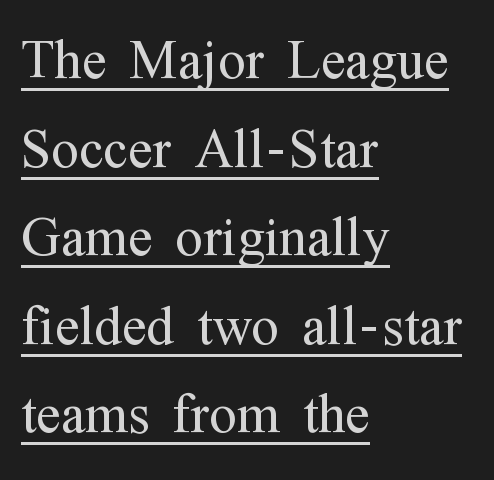
This is underlined copy, the kind a proofreader might mark for attention. The rendering uses natural spacing where letterforms have individual widths. The type sits square on the baseline with zero lean. The characters display serif detailing at their extremities.
